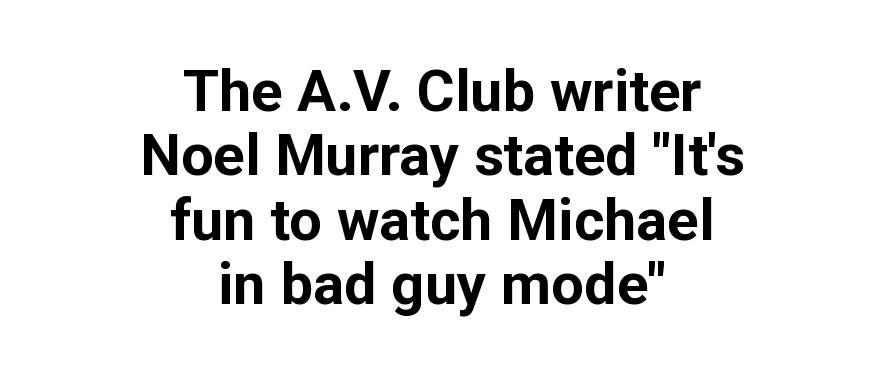
{"serif": "no", "italic": "no", "bold": "yes", "weight": "bold", "width": "normal", "stroke_contrast": "low", "x_height": "medium", "monospaced": "no", "underline": "no", "align": "center", "line_spacing": "tight", "line_spacing_ratio": 1.11, "letter_spacing": "normal", "letter_spacing_em": 0.0, "glyph_px": 58}
